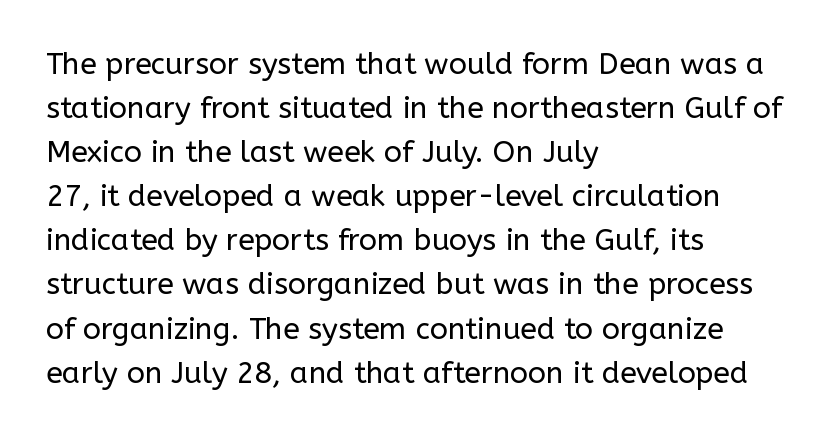
Q: Is the text bold? A: No.
Q: Is the text italic (slanted)? A: No, it is upright.
Q: Is the typeface a serif or a sans-serif typeface? A: Sans-serif.
Q: Is the text underlined? A: No.
Q: How is the paragraph aligned? A: Left-aligned.
Q: Is the spacing between letters normal or unusually wide? A: Normal.
Q: Is the spacing between lines tight, normal or loose? A: Normal.
Q: Width (condensed, normal, or wide)? A: Normal.
Q: Stroke contrast? A: Low.
Q: x-height? A: Medium.
Q: Monospaced? A: No.
